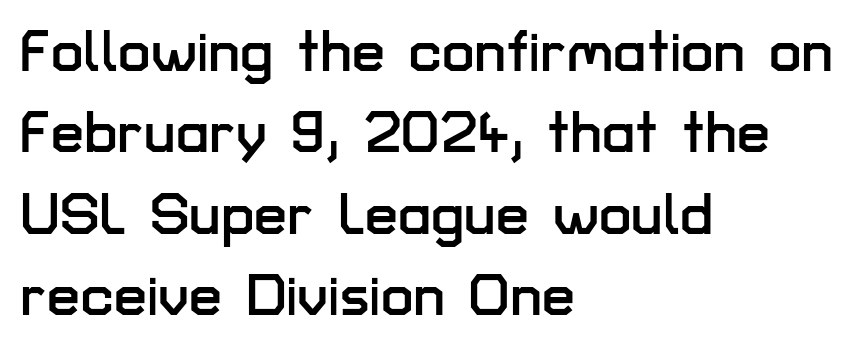
The image shows 59 px sans-serif type, upright; set left-aligned, normal line spacing (1.38x), normal letter spacing, not underlined; low stroke contrast and a medium x-height.
